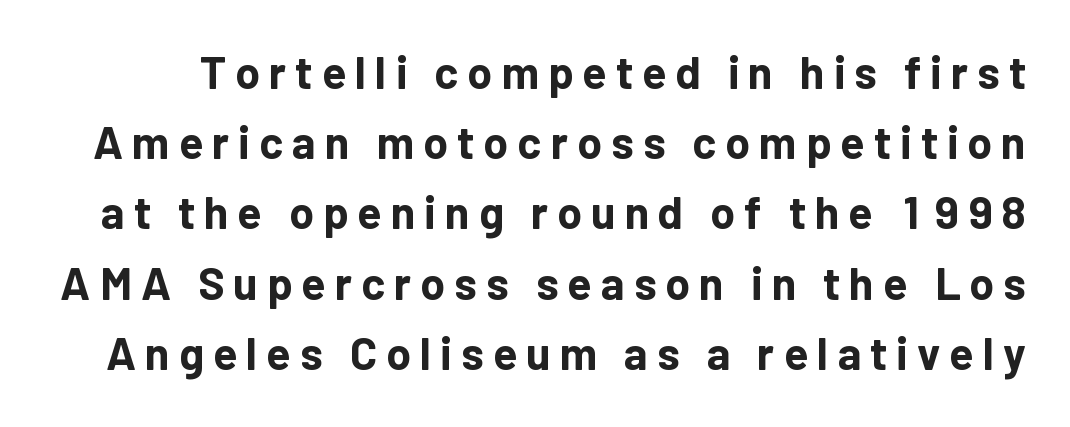
{"serif": "no", "italic": "no", "bold": "yes", "weight": "bold", "width": "normal", "stroke_contrast": "low", "x_height": "medium", "monospaced": "no", "underline": "no", "line_spacing": "normal", "line_spacing_ratio": 1.56, "letter_spacing": "wide", "letter_spacing_em": 0.2, "glyph_px": 45}
